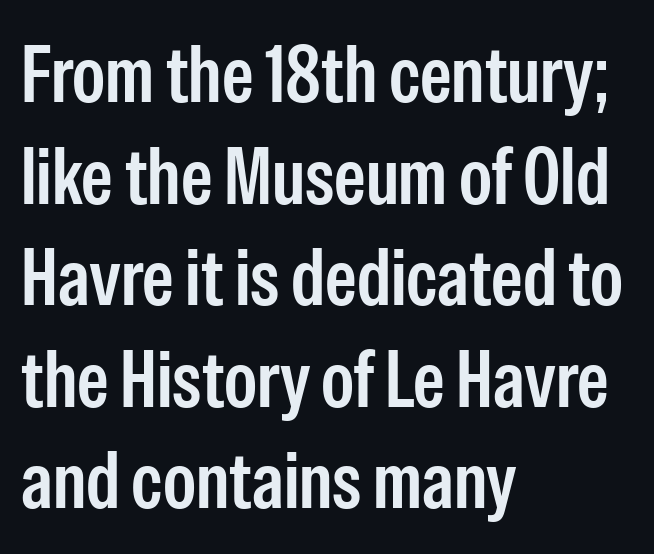
Q: Is the text bold? A: Semi-bold.
Q: Is the text italic (slanted)? A: No, it is upright.
Q: Is the typeface a serif or a sans-serif typeface? A: Sans-serif.
Q: Is the text underlined? A: No.
Q: How is the paragraph aligned? A: Left-aligned.
Q: Is the spacing between letters normal or unusually wide? A: Normal.
Q: Is the spacing between lines tight, normal or loose? A: Normal.
Q: Width (condensed, normal, or wide)? A: Condensed.
Q: Stroke contrast? A: Low.
Q: x-height? A: Medium.
Q: Monospaced? A: No.
